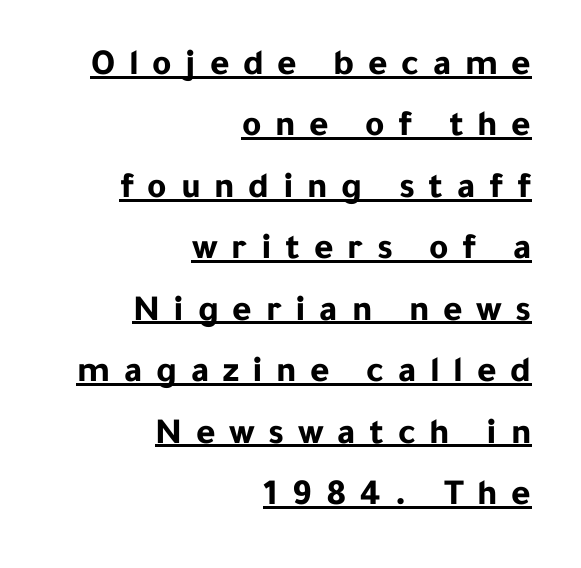
{"serif": "no", "italic": "no", "bold": "yes", "weight": "bold", "width": "normal", "stroke_contrast": "low", "x_height": "medium", "monospaced": "no", "underline": "yes", "align": "right", "line_spacing": "normal", "line_spacing_ratio": 1.66, "letter_spacing": "wide", "letter_spacing_em": 0.37, "glyph_px": 37}
